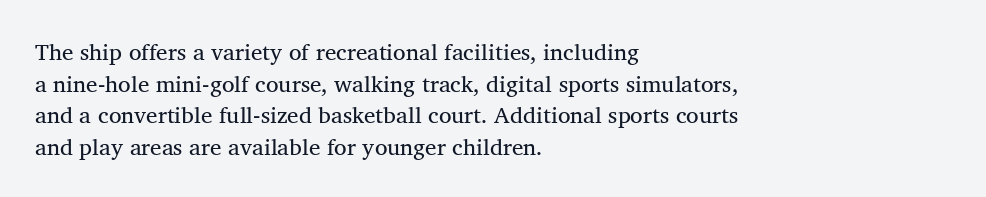
The tracking reads as untouched default to a designer's eye. These lines were composed using upright roman letters. A clean baseline with only descenders dipping below it. The designer left line spacing at the default. The lines are quadded left.
